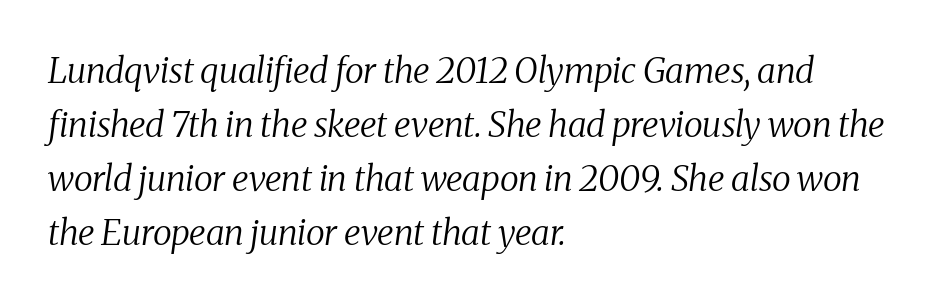
The strip under each line holds only bare page. Unlike a clean sans, this face finishes its strokes with serifs. The passage shown stacks its lines at a standard gap. Students, note that the glyphs here touch the page at normal intervals.
